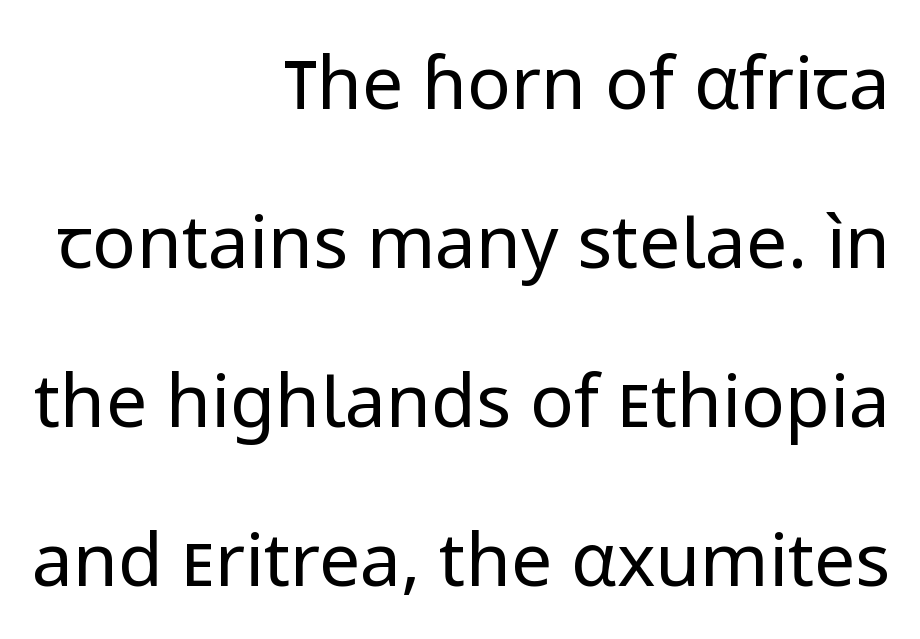
Students, observe: this is what heavily led, spacious text looks like. The line texture is even and compact thanks to regular tracking. Unlike italic type, these characters show no tilt at all. A clean baseline with only descenders dipping below it. Serif or sans? Sans — the stroke terminals are bare. The rendering uses natural spacing where letterforms have individual widths.
